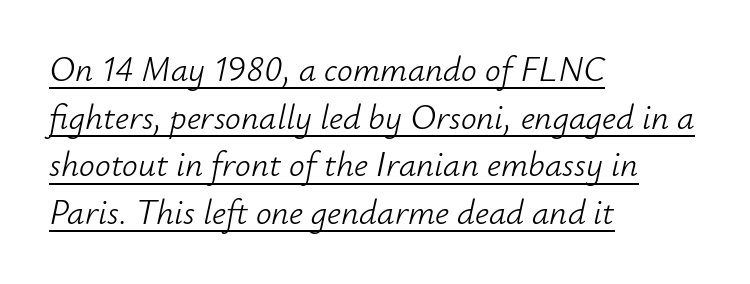
The font sits on the lighter half of the weight spectrum, regular included. Does a line run under the words? Yes, clearly. This rendering uses left alignment, leaving the right contour irregular. Note the varied advance widths — an 'i' is clearly narrower than an 'm'. These lines were composed using italics. The block of text has a typical density, with ordinary space between rows.
